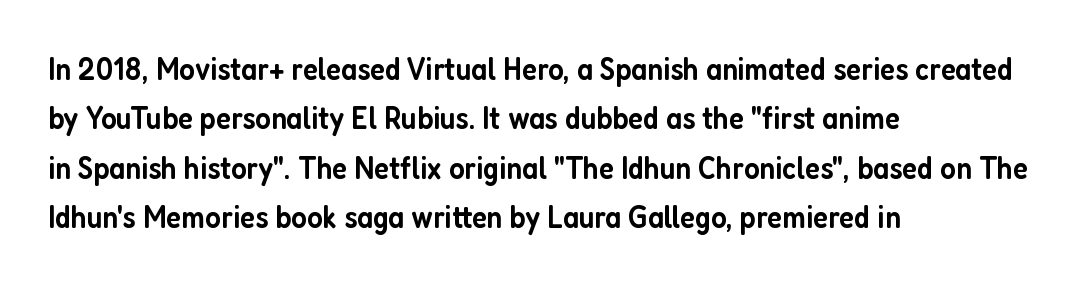
The image shows 32 px semibold, condensed sans-serif type, upright; set left-aligned, normal line spacing (1.54x), normal letter spacing, not underlined; low stroke contrast and a medium x-height.
